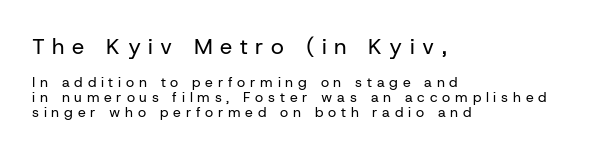
The image shows 22 px text type, upright; set left-aligned, tight line spacing (1.07x), unusually wide letter spacing (+0.34 em), not underlined; the first (top) block is 1.57x larger.
